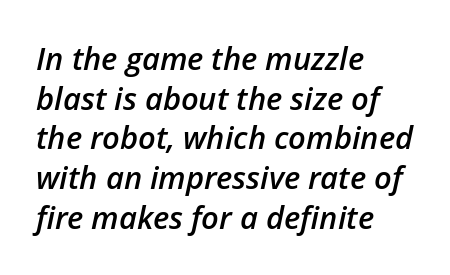
The image shows 31 px semibold type, italic (leaning right); set left-aligned, normal line spacing (1.28x), normal letter spacing, not underlined; low stroke contrast and a medium x-height.
